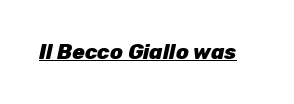
It's the slanting kind of type. Underlined type. The typesetting leans heavy: a genuine bold. Standard letterfit; no display-style spreading of the glyphs.
